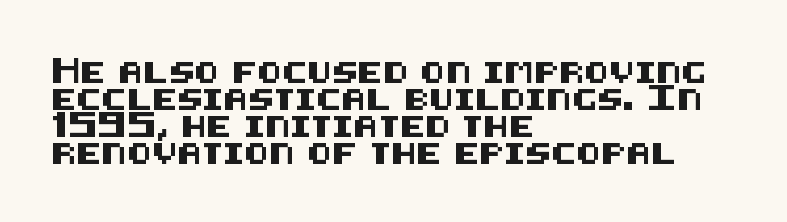
Q: Is the text italic (slanted)? A: No, it is upright.
Q: Is the text underlined? A: No.
Q: How is the paragraph aligned? A: Left-aligned.
Q: Is the spacing between letters normal or unusually wide? A: Normal.
Q: Is the spacing between lines tight, normal or loose? A: Normal.
